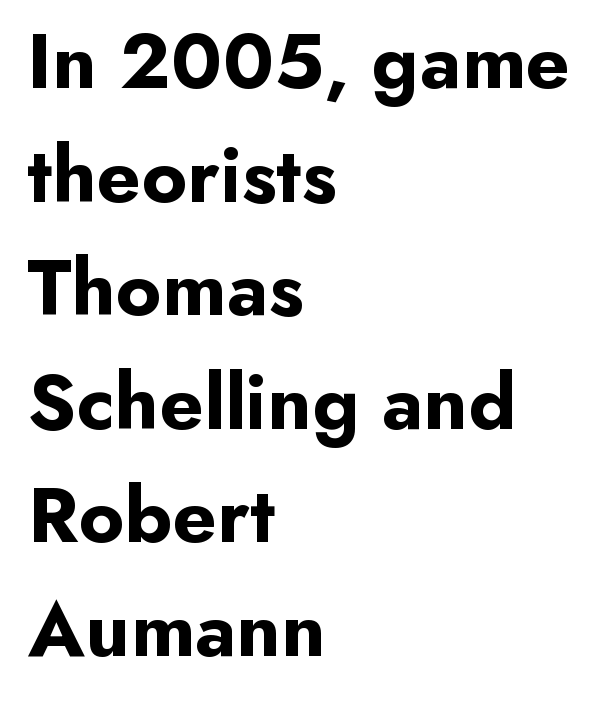
Q: Is the text bold? A: Yes.
Q: Is the text italic (slanted)? A: No, it is upright.
Q: Is the typeface a serif or a sans-serif typeface? A: Sans-serif.
Q: Is the text underlined? A: No.
Q: How is the paragraph aligned? A: Left-aligned.
Q: Is the spacing between letters normal or unusually wide? A: Normal.
Q: Is the spacing between lines tight, normal or loose? A: Normal.
Q: Width (condensed, normal, or wide)? A: Normal.
Q: Stroke contrast? A: Low.
Q: x-height? A: Small.
Q: Monospaced? A: No.
